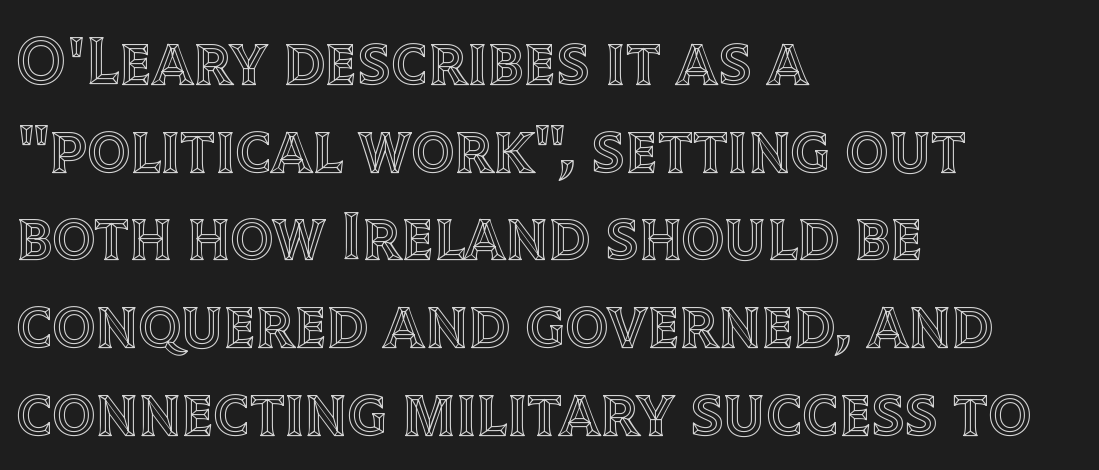
Words float on clear page, feet unadorned. A typesetter would call this zero additional tracking. Tall strokes in this sample are plumb rather than angled. In CSS terms this would be text-align: left.
